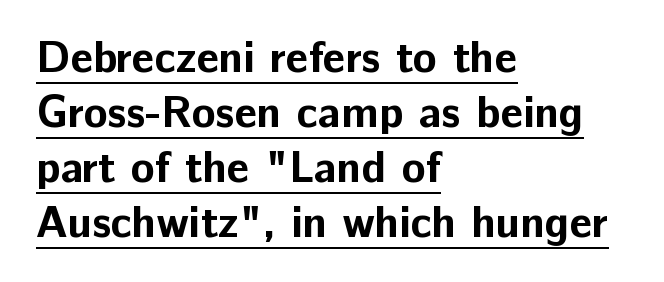
The glyphs are accompanied by a horizontal stroke just below them. Characters follow at the spacing the type designer built in. Note: no serifs on the glyphs. Posture: straight, roman, zero tilt.
